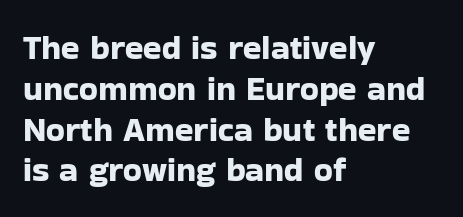
{"serif": "no", "italic": "no", "width": "normal", "stroke_contrast": "low", "x_height": "medium", "monospaced": "no", "underline": "no", "align": "left", "line_spacing_ratio": 1.2, "letter_spacing": "normal", "letter_spacing_em": 0.0, "glyph_px": 34}
